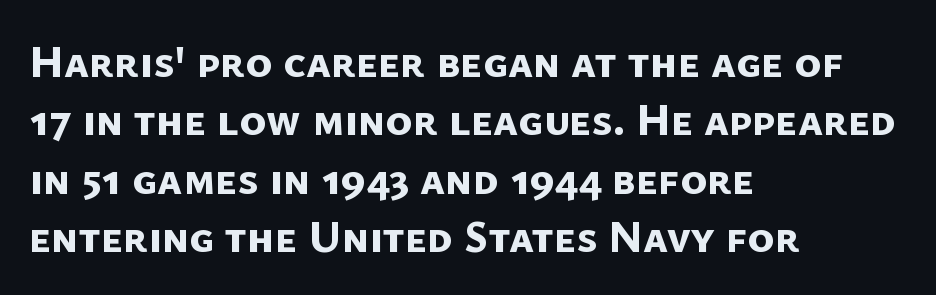
Q: Is the text bold? A: Yes.
Q: Is the typeface a serif or a sans-serif typeface? A: Sans-serif.
Q: Is the text underlined? A: No.
Q: How is the paragraph aligned? A: Left-aligned.
Q: Is the spacing between letters normal or unusually wide? A: Normal.
Q: Is the spacing between lines tight, normal or loose? A: Normal.
Q: Width (condensed, normal, or wide)? A: Normal.
Q: Stroke contrast? A: Low.
Q: x-height? A: Medium.
Q: Monospaced? A: No.
